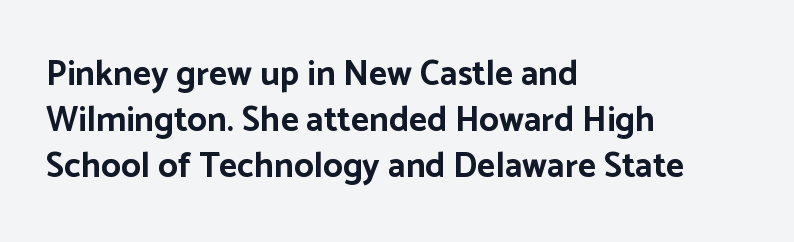
The image shows 35 px bold sans-serif type, upright; set left-aligned, normal line spacing (1.31x), normal letter spacing, not underlined; low stroke contrast and a medium x-height.
